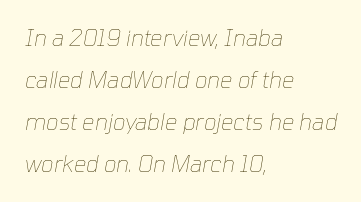
The image shows 22 px text type, italic (leaning right); set left-aligned, loose line spacing (1.91x), normal letter spacing, not underlined.
